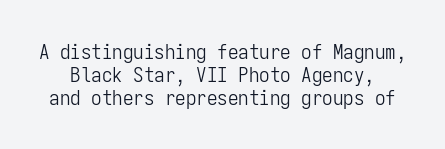
{"italic": "no", "bold": "no", "underline": "no", "line_spacing": "tight", "line_spacing_ratio": 1.09, "letter_spacing": "normal", "letter_spacing_em": 0.0, "glyph_px": 21}
